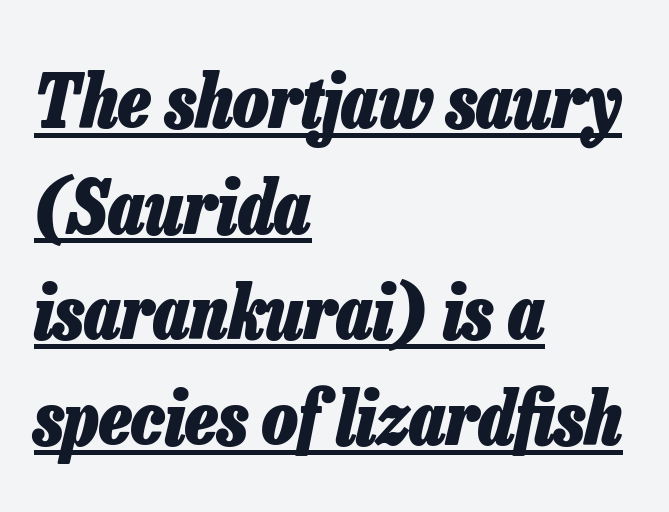
Quick note: underline on. Notice how the stems are inclined rather than vertical — that's the hallmark of italics. How are the letters spaced? Ordinarily, with no added tracking. The letters advance in unequal steps, a hallmark of proportional type. Each line starts at the same left margin while the right side varies. The glyphs have the mass of a bold cut.
